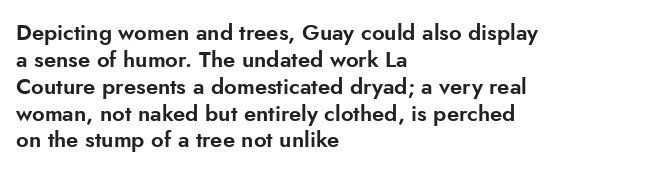
{"italic": "no", "underline": "no", "align": "left", "line_spacing_ratio": 1.22, "letter_spacing": "normal", "letter_spacing_em": 0.0, "glyph_px": 22}
